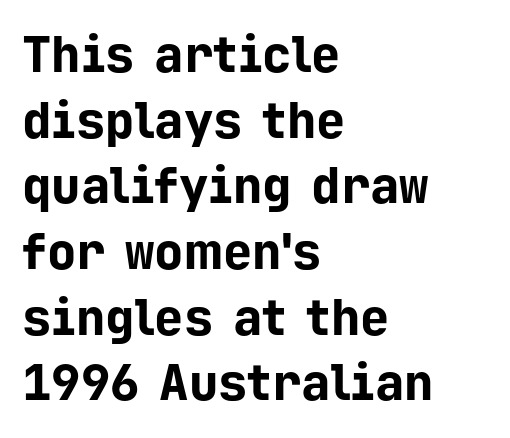
Q: Is the text bold? A: Yes.
Q: Is the text italic (slanted)? A: No, it is upright.
Q: Is the typeface a serif or a sans-serif typeface? A: Sans-serif.
Q: Is the text underlined? A: No.
Q: How is the paragraph aligned? A: Left-aligned.
Q: Is the spacing between letters normal or unusually wide? A: Normal.
Q: Is the spacing between lines tight, normal or loose? A: Normal.
Q: Width (condensed, normal, or wide)? A: Normal.
Q: Stroke contrast? A: Low.
Q: x-height? A: Medium.
Q: Monospaced? A: Yes.
